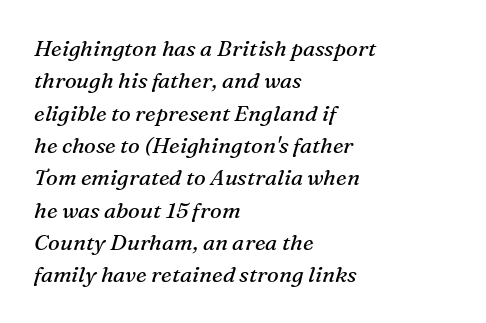
The face used here has a pronounced slope to its letters. The foot of each line stays bare and open. The lines are quadded left. Quick note: interline space is typical. No extra tracking has been applied to these lines.
